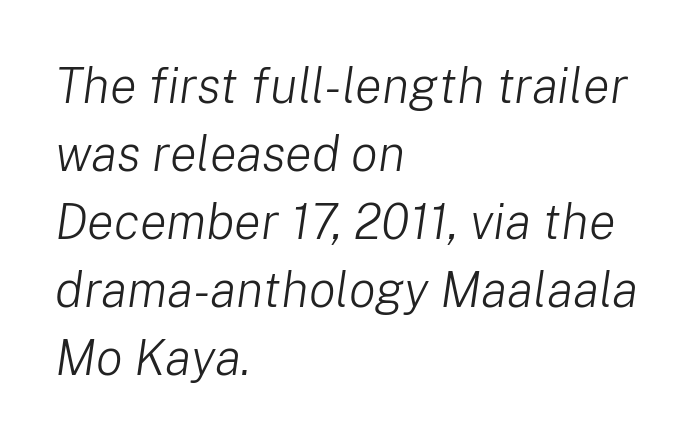
Q: Is the text bold? A: No.
Q: Is the text italic (slanted)? A: Yes, it leans right by about 8 degrees.
Q: Is the text underlined? A: No.
Q: How is the paragraph aligned? A: Left-aligned.
Q: Is the spacing between letters normal or unusually wide? A: Normal.
Q: Is the spacing between lines tight, normal or loose? A: Normal.
Q: Width (condensed, normal, or wide)? A: Normal.
Q: Stroke contrast? A: Low.
Q: x-height? A: Medium.
Q: Monospaced? A: No.
